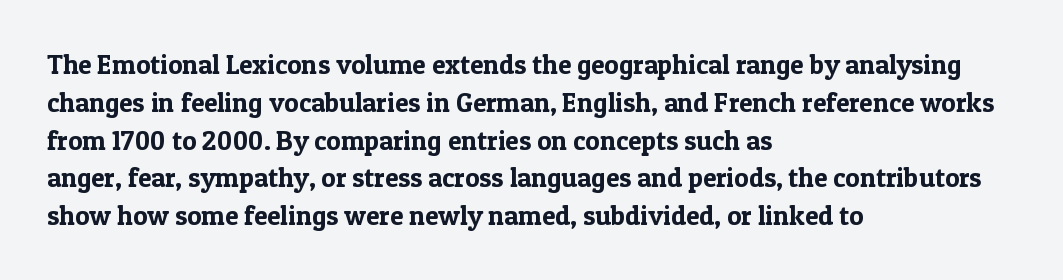
The ragged edge is on the right, which tells us the setting is flush left. Underline: absent. Does the leading feel generous? No, just average. The type is set solid horizontally, with unmodified tracking.
